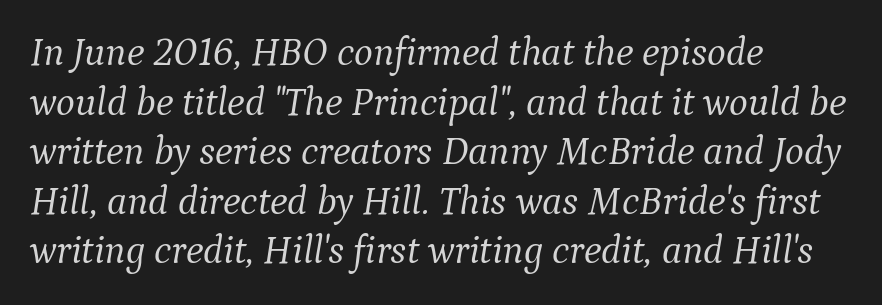
The image shows 40 px light serif type, italic (leaning right); set left-aligned, line spacing 1.24x, normal letter spacing, not underlined; medium stroke contrast and a medium x-height.
